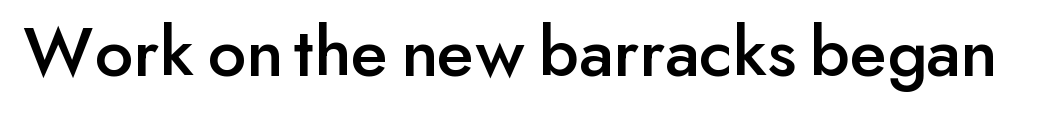
Only glyphs here, with clear space below each row. A typesetter would call this proportional, since set widths differ per character. Vertical strokes here are truly vertical. Each word holds together tightly as a unit, with standard inter-letter gaps.
